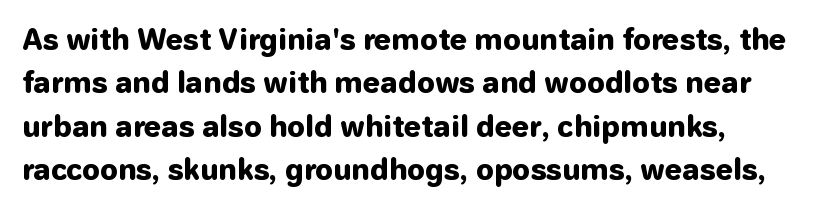
This sample uses an upright cut, with every glyph sitting square on the baseline. Do the characters align in a grid? No, the font is proportional. Each letter's strokes conclude bluntly, with no projecting serifs. The rendering keeps characters at their native spacing. As a designer I'd log this as weight 700, bold.
